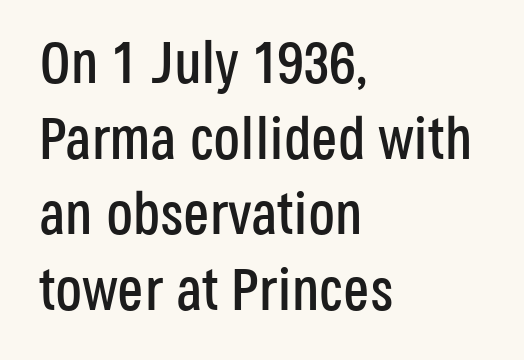
Q: Is the text italic (slanted)? A: No, it is upright.
Q: Is the typeface a serif or a sans-serif typeface? A: Sans-serif.
Q: Is the text underlined? A: No.
Q: How is the paragraph aligned? A: Left-aligned.
Q: Is the spacing between letters normal or unusually wide? A: Normal.
Q: Is the spacing between lines tight, normal or loose? A: Normal.
Q: Width (condensed, normal, or wide)? A: Condensed.
Q: Stroke contrast? A: Low.
Q: x-height? A: Large.
Q: Monospaced? A: No.
